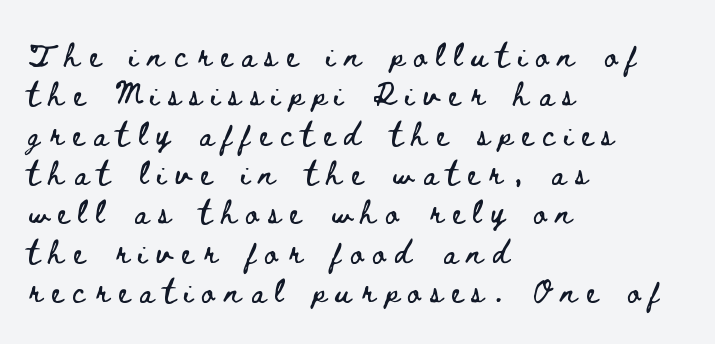
Q: Is the text underlined? A: No.
Q: How is the paragraph aligned? A: Left-aligned.
Q: Is the spacing between letters normal or unusually wide? A: Unusually wide.
